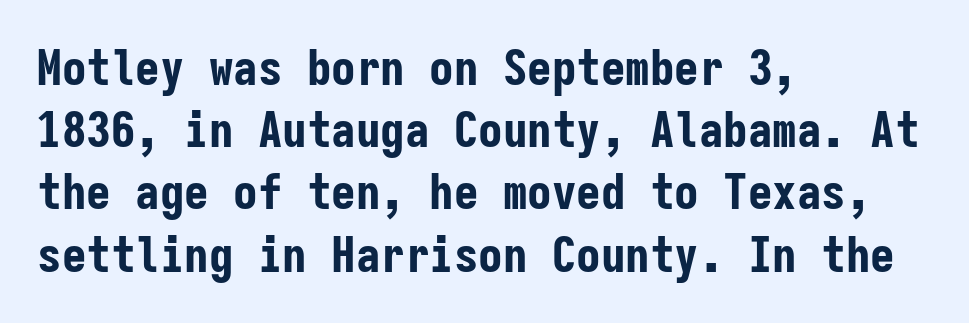
{"serif": "no", "italic": "no", "bold": "yes", "weight": "bold", "width": "condensed", "stroke_contrast": "low", "x_height": "medium", "monospaced": "yes", "underline": "no", "align": "left", "line_spacing": "normal", "line_spacing_ratio": 1.27, "letter_spacing": "normal", "letter_spacing_em": 0.0, "glyph_px": 49}
